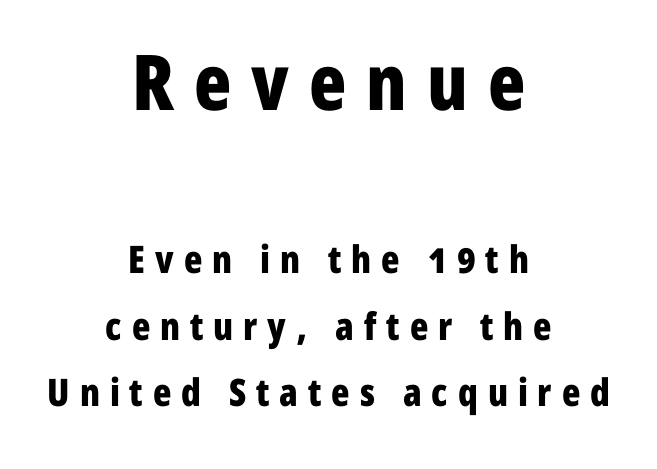
Q: Is the text bold? A: Yes.
Q: Is the text italic (slanted)? A: No, it is upright.
Q: Is the typeface a serif or a sans-serif typeface? A: Sans-serif.
Q: Is the text underlined? A: No.
Q: How is the paragraph aligned? A: Centered.
Q: Is the spacing between letters normal or unusually wide? A: Unusually wide.
Q: Which block of text is set in a larger size, the first (top) or the second (bottom)? A: The first (top) one.
Q: Width (condensed, normal, or wide)? A: Condensed.
Q: Stroke contrast? A: Low.
Q: x-height? A: Medium.
Q: Monospaced? A: No.
